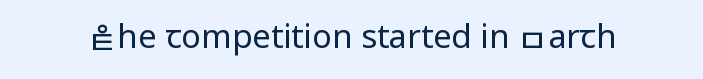
{"serif": "no", "italic": "no", "bold": "no", "weight": "regular", "width": "condensed", "stroke_contrast": "low", "x_height": "large", "monospaced": "no", "underline": "no", "letter_spacing": "normal", "letter_spacing_em": 0.0, "glyph_px": 33}
